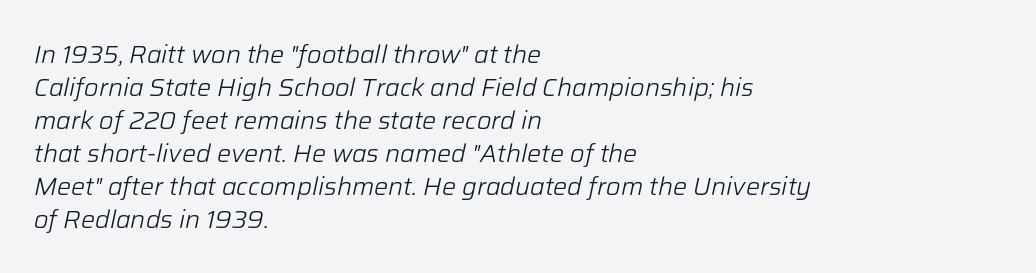
Q: Is the text bold? A: No.
Q: Is the text italic (slanted)? A: Yes, it leans right by about 12 degrees.
Q: Is the text underlined? A: No.
Q: How is the paragraph aligned? A: Left-aligned.
Q: Is the spacing between letters normal or unusually wide? A: Normal.
Q: Is the spacing between lines tight, normal or loose? A: Normal.
